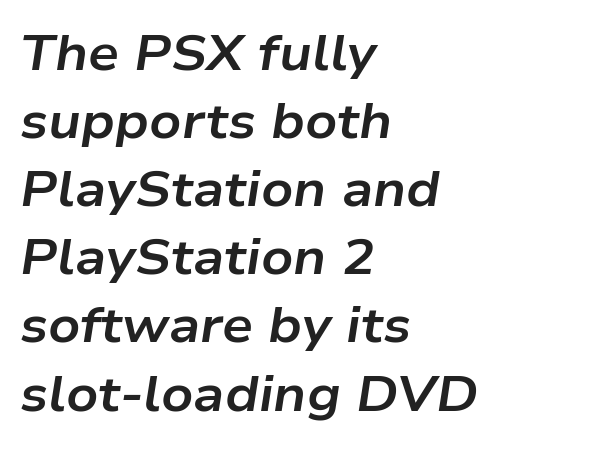
The space directly below the letters is spotless. Compared with typical paragraphs, the rows here are spaced about the same. One-word summary of the alignment: left. Stroke thickness is high; the sample reads as a true bold. Students, note that the glyphs here touch the page at normal intervals.
